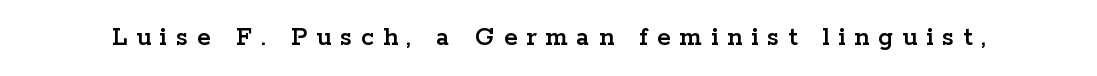
{"serif": "yes", "italic": "no", "width": "wide", "stroke_contrast": "low", "x_height": "medium", "monospaced": "no", "underline": "no", "letter_spacing": "wide", "letter_spacing_em": 0.31, "glyph_px": 28}
